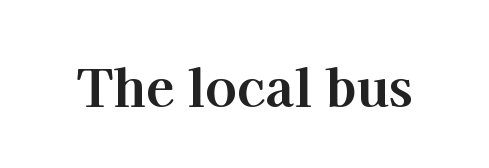
The image shows 52 px bold serif type, upright; set normal letter spacing, not underlined; high stroke contrast and a medium x-height.
